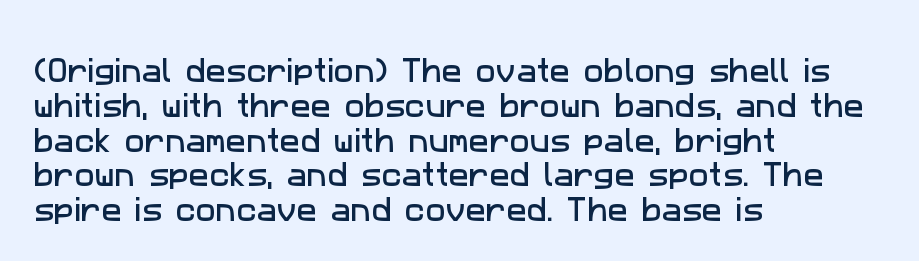
{"underline": "no", "align": "left", "line_spacing": "normal", "line_spacing_ratio": 1.29, "letter_spacing": "normal", "letter_spacing_em": 0.0, "glyph_px": 27}
